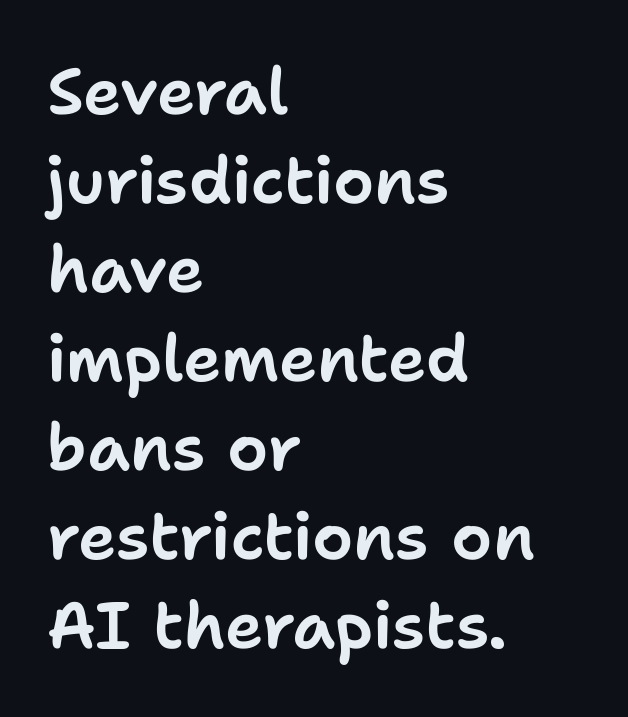
A typesetter would call this leading conventional body-copy spacing. The letters stand upright; this is a roman face. A classic flush-left, rag-right setting is used for this passage. The passage shown is not underscored anywhere. To sum up the face: it is a sans, with no serifs.
